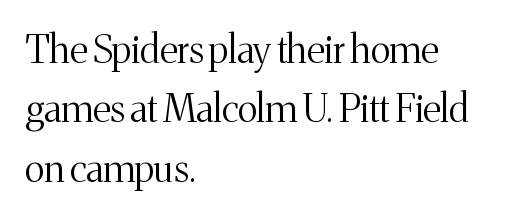
Q: Is the text bold? A: No.
Q: Is the text italic (slanted)? A: No, it is upright.
Q: Is the typeface a serif or a sans-serif typeface? A: Serif.
Q: Is the text underlined? A: No.
Q: How is the paragraph aligned? A: Left-aligned.
Q: Is the spacing between letters normal or unusually wide? A: Normal.
Q: Is the spacing between lines tight, normal or loose? A: Normal.
Q: Width (condensed, normal, or wide)? A: Normal.
Q: Stroke contrast? A: Medium.
Q: x-height? A: Medium.
Q: Monospaced? A: No.
